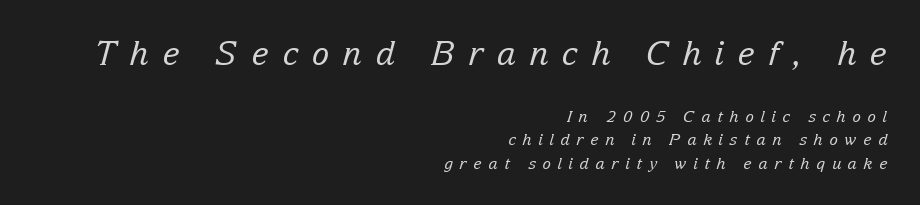
{"serif": "yes", "italic": "yes", "lean": "right", "slant_degrees": 15, "bold": "no", "weight": "regular", "width": "normal", "stroke_contrast": "low", "x_height": "medium", "monospaced": "no", "underline": "no", "align": "right", "line_spacing": "normal", "line_spacing_ratio": 1.45, "letter_spacing": "wide", "letter_spacing_em": 0.41, "larger_block": "first", "size_ratio": 2.06, "glyph_px": 33}
